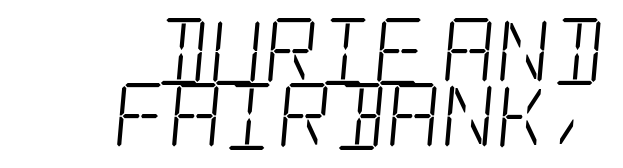
Standard letterfit; no display-style spreading of the glyphs. The rendering anchors every line to the right-hand side. Stroke terminals: seriffed. The lines are packed closely together with very little leading. The space beneath each line is pristine and unruled. Stems here are at most as thick as an everyday book face.
